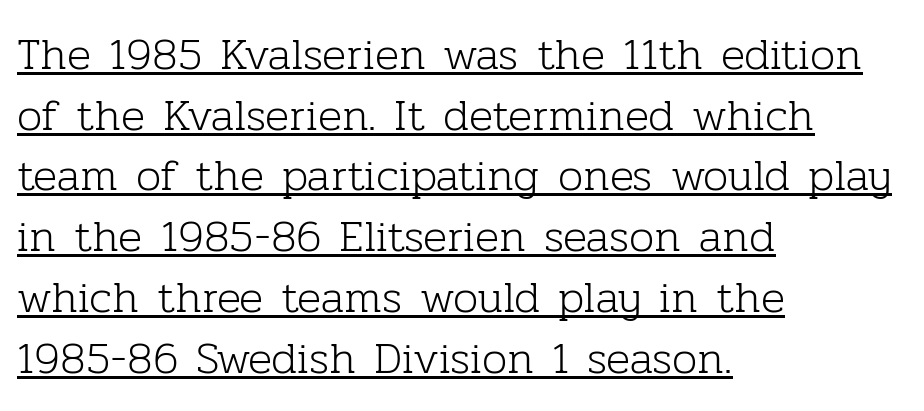
Does a line run under the words? Yes, clearly. No heavy texture on the line: the type isn't bold. Italic: no, the glyphs are upright roman. Letter spacing: default. Here the designer chose a conventional face with non-uniform glyph widths. This sample keeps an unexceptional amount of space between lines.
